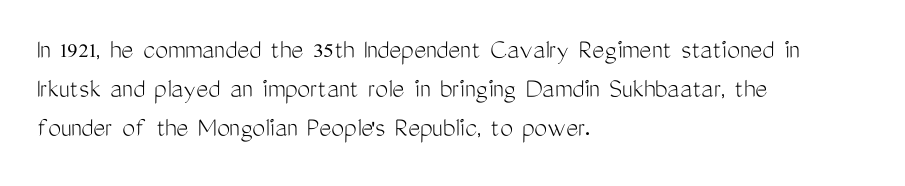
The image shows 29 px light, condensed sans-serif type, upright; set left-aligned, normal line spacing (1.34x), normal letter spacing, not underlined; medium stroke contrast and a medium x-height.
